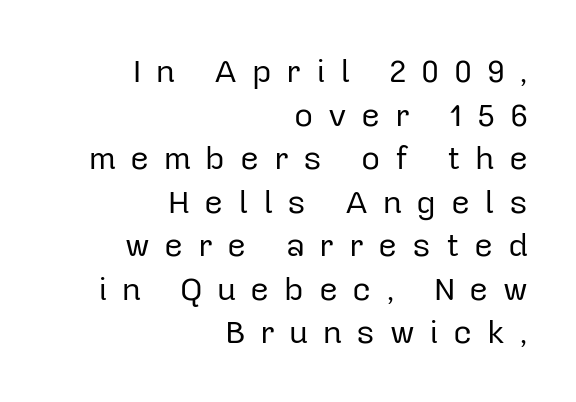
Q: Is the text bold? A: No.
Q: Is the text italic (slanted)? A: No, it is upright.
Q: Is the typeface a serif or a sans-serif typeface? A: Sans-serif.
Q: Is the text underlined? A: No.
Q: How is the paragraph aligned? A: Right-aligned.
Q: Is the spacing between letters normal or unusually wide? A: Unusually wide.
Q: Is the spacing between lines tight, normal or loose? A: Normal.
Q: Width (condensed, normal, or wide)? A: Normal.
Q: Stroke contrast? A: Low.
Q: x-height? A: Medium.
Q: Monospaced? A: No.
